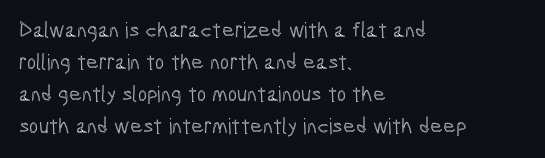
Q: Is the text italic (slanted)? A: No, it is upright.
Q: Is the text underlined? A: No.
Q: How is the paragraph aligned? A: Left-aligned.
Q: Is the spacing between letters normal or unusually wide? A: Normal.
Q: Is the spacing between lines tight, normal or loose? A: Normal.
